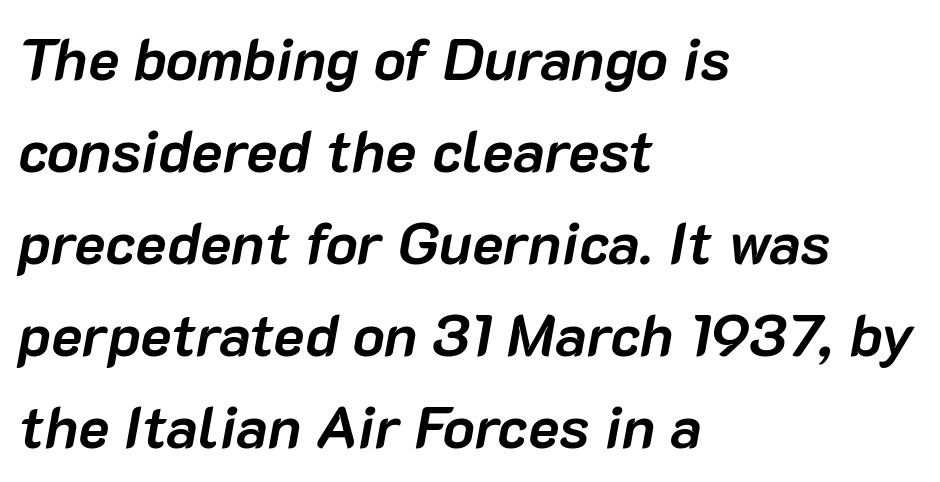
Q: Is the text bold? A: Yes.
Q: Is the text italic (slanted)? A: Yes, it leans right by about 10 degrees.
Q: Is the text underlined? A: No.
Q: How is the paragraph aligned? A: Left-aligned.
Q: Is the spacing between letters normal or unusually wide? A: Normal.
Q: Is the spacing between lines tight, normal or loose? A: Normal.
Q: Width (condensed, normal, or wide)? A: Normal.
Q: Stroke contrast? A: Low.
Q: x-height? A: Medium.
Q: Monospaced? A: No.
